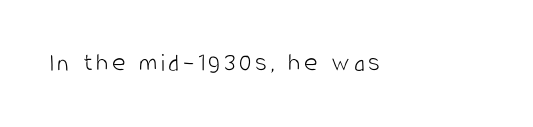
The image shows 26 px text type, upright; set not underlined.
